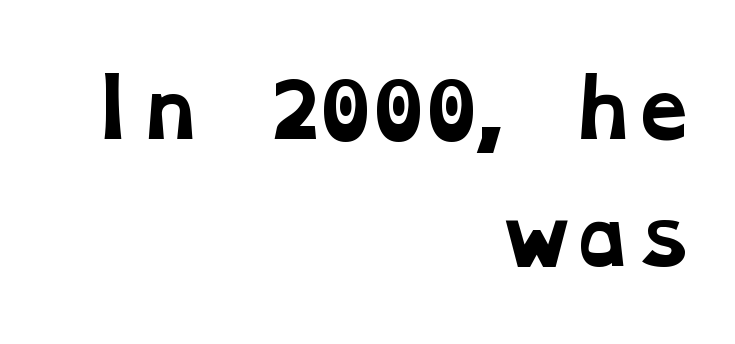
Q: Is the text bold? A: Yes.
Q: Is the typeface a serif or a sans-serif typeface? A: Serif.
Q: Is the text underlined? A: No.
Q: How is the paragraph aligned? A: Right-aligned.
Q: Is the spacing between letters normal or unusually wide? A: Normal.
Q: Is the spacing between lines tight, normal or loose? A: Normal.
Q: Width (condensed, normal, or wide)? A: Wide.
Q: Stroke contrast? A: Low.
Q: x-height? A: Medium.
Q: Monospaced? A: No.
